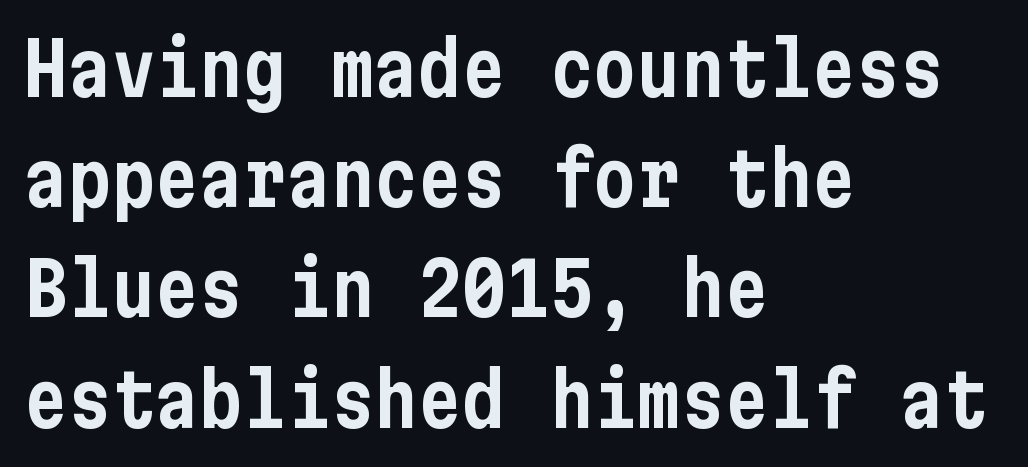
Q: Is the text italic (slanted)? A: No, it is upright.
Q: Is the typeface a serif or a sans-serif typeface? A: Sans-serif.
Q: Is the text underlined? A: No.
Q: How is the paragraph aligned? A: Left-aligned.
Q: Is the spacing between letters normal or unusually wide? A: Normal.
Q: Is the spacing between lines tight, normal or loose? A: Normal.
Q: Width (condensed, normal, or wide)? A: Condensed.
Q: Stroke contrast? A: Low.
Q: x-height? A: Medium.
